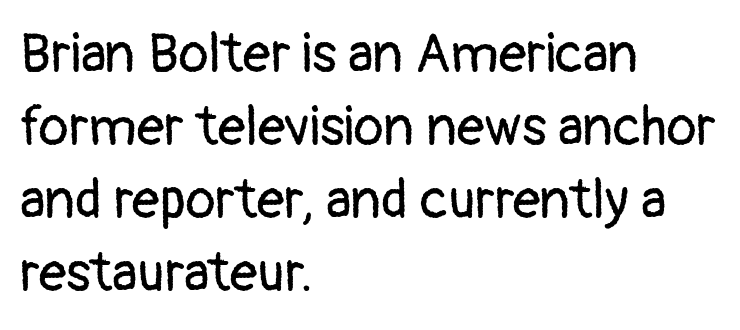
Q: Is the text bold? A: No.
Q: Is the text italic (slanted)? A: No, it is upright.
Q: Is the typeface a serif or a sans-serif typeface? A: Sans-serif.
Q: Is the text underlined? A: No.
Q: How is the paragraph aligned? A: Left-aligned.
Q: Is the spacing between letters normal or unusually wide? A: Normal.
Q: Is the spacing between lines tight, normal or loose? A: Normal.
Q: Width (condensed, normal, or wide)? A: Normal.
Q: Stroke contrast? A: Low.
Q: x-height? A: Medium.
Q: Monospaced? A: No.
